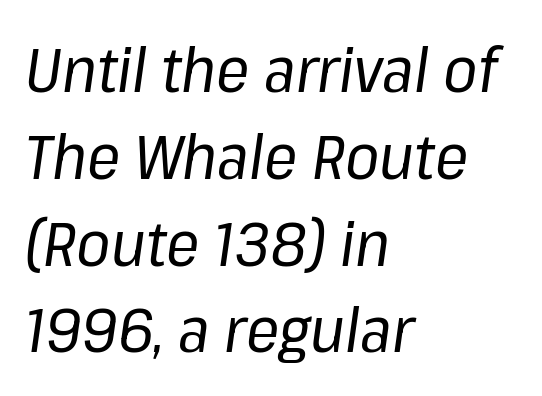
The image shows 62 px regular-weight type, italic (leaning right); set left-aligned, normal line spacing (1.4x), normal letter spacing, not underlined; low stroke contrast and a medium x-height.
